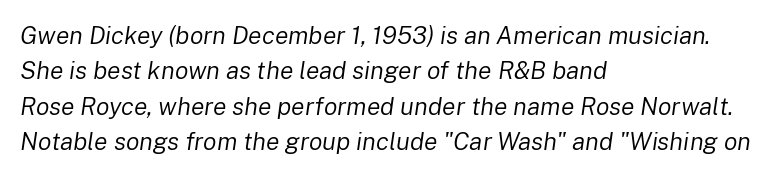
{"italic": "yes", "lean": "right", "slant_degrees": 8, "bold": "no", "underline": "no", "align": "left", "line_spacing": "normal", "line_spacing_ratio": 1.42, "letter_spacing": "normal", "letter_spacing_em": 0.0, "glyph_px": 25}
